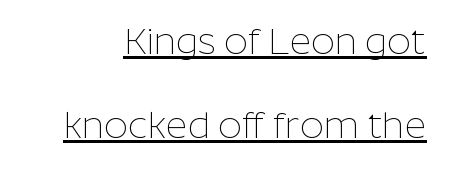
{"serif": "no", "italic": "no", "bold": "no", "weight": "thin", "width": "normal", "stroke_contrast": "low", "x_height": "medium", "monospaced": "no", "underline": "yes", "line_spacing": "loose", "line_spacing_ratio": 2.28, "letter_spacing": "normal", "letter_spacing_em": 0.0, "glyph_px": 37}
